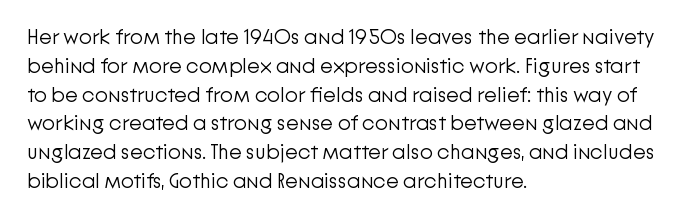
{"italic": "no", "bold": "no", "underline": "no", "align": "left", "line_spacing": "normal", "line_spacing_ratio": 1.37, "letter_spacing": "normal", "letter_spacing_em": 0.0, "glyph_px": 21}
